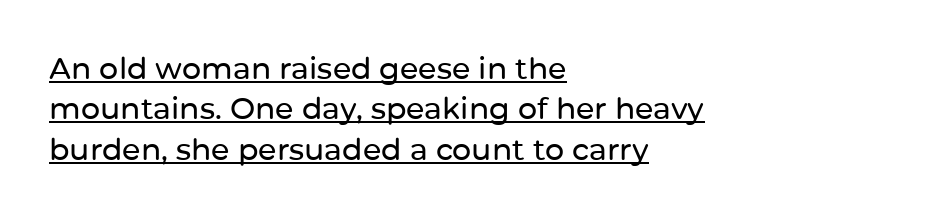
The image shows 30 px sans-serif type, upright; set left-aligned, normal line spacing (1.35x), normal letter spacing, underlined; low stroke contrast and a medium x-height.
